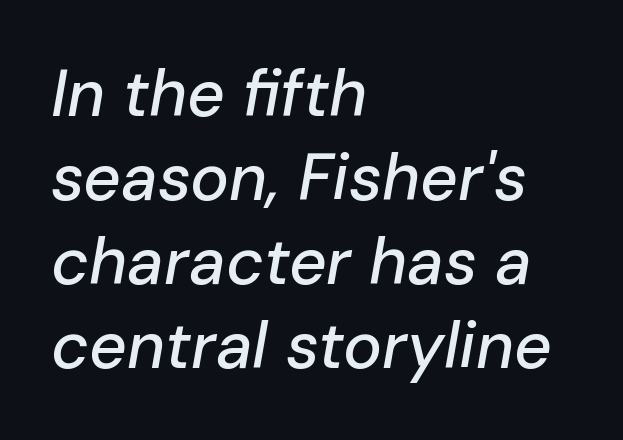
The image shows 65 px text type, italic (leaning right); set left-aligned, normal line spacing (1.29x), normal letter spacing, not underlined; low stroke contrast and a medium x-height.
